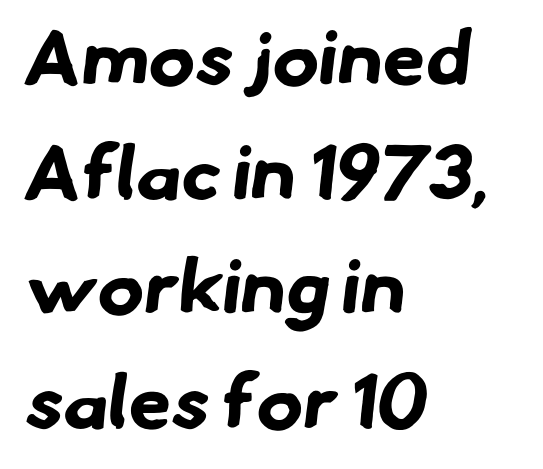
{"serif": "no", "bold": "yes", "weight": "bold", "width": "normal", "stroke_contrast": "low", "x_height": "small", "monospaced": "no", "underline": "no", "align": "left", "line_spacing": "normal", "line_spacing_ratio": 1.49, "letter_spacing": "normal", "letter_spacing_em": 0.0, "glyph_px": 77}
